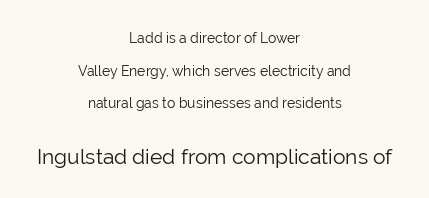
{"italic": "no", "bold": "no", "underline": "no", "align": "center", "line_spacing": "loose", "line_spacing_ratio": 2.33, "letter_spacing": "normal", "letter_spacing_em": 0.0, "larger_block": "second", "size_ratio": 1.5, "glyph_px": 21}
